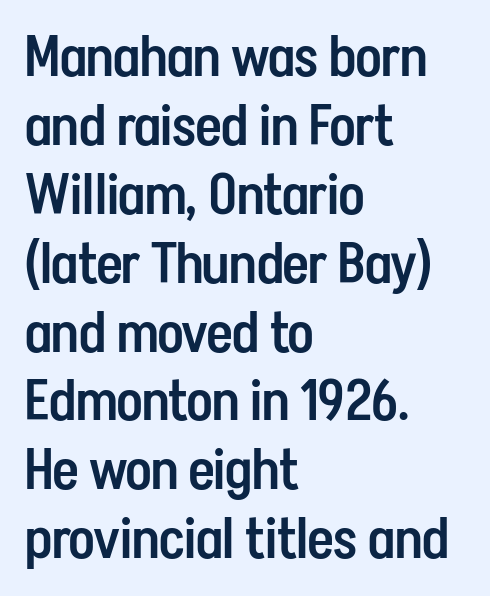
{"serif": "no", "italic": "no", "bold": "semi", "weight": "semibold", "width": "condensed", "stroke_contrast": "low", "x_height": "medium", "monospaced": "no", "underline": "no", "align": "left", "line_spacing_ratio": 1.23, "letter_spacing": "normal", "letter_spacing_em": 0.0, "glyph_px": 56}
